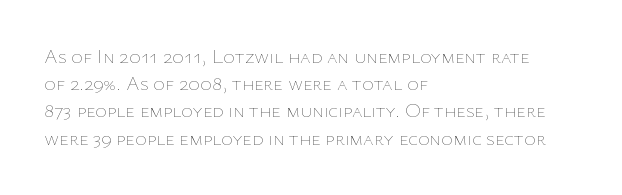
Q: Is the text bold? A: No.
Q: Is the text italic (slanted)? A: No, it is upright.
Q: Is the text underlined? A: No.
Q: How is the paragraph aligned? A: Left-aligned.
Q: Is the spacing between letters normal or unusually wide? A: Normal.
Q: Is the spacing between lines tight, normal or loose? A: Normal.
